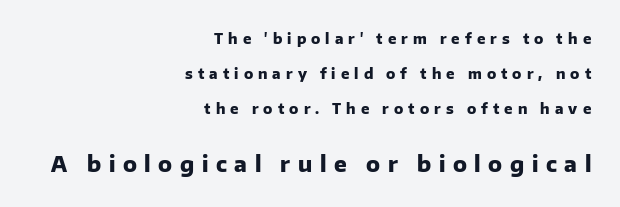
The image shows 21 px bold type, upright; set right-aligned, loose line spacing (2.49x), unusually wide letter spacing (+0.36 em), not underlined; the second (bottom) block is 1.5x larger.
